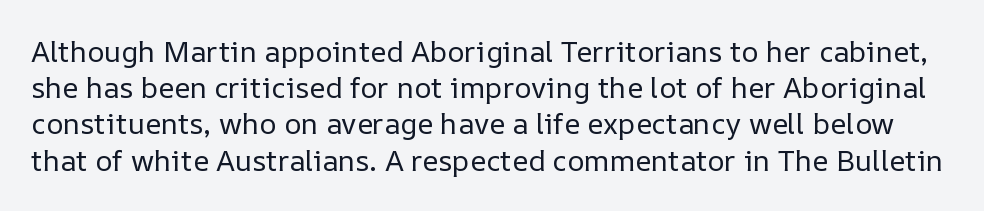
{"italic": "no", "bold": "no", "weight": "regular", "width": "normal", "stroke_contrast": "low", "x_height": "medium", "monospaced": "no", "underline": "no", "line_spacing": "normal", "line_spacing_ratio": 1.25, "letter_spacing": "normal", "letter_spacing_em": 0.0, "glyph_px": 29}
